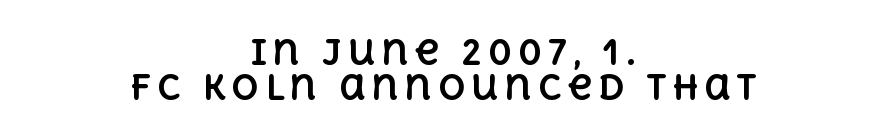
The image shows 34 px bold type, upright; set centered, tight line spacing (1.04x), not underlined; a large x-height.
